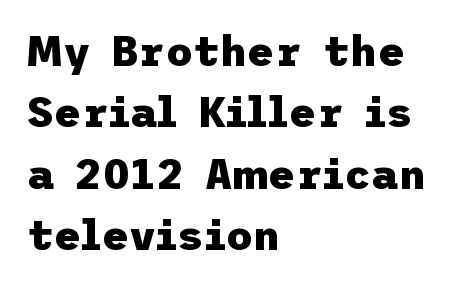
{"serif": "no", "italic": "no", "bold": "yes", "weight": "heavy", "width": "normal", "stroke_contrast": "low", "x_height": "medium", "underline": "no", "align": "left", "line_spacing": "normal", "line_spacing_ratio": 1.46, "letter_spacing": "normal", "letter_spacing_em": 0.0, "glyph_px": 42}
